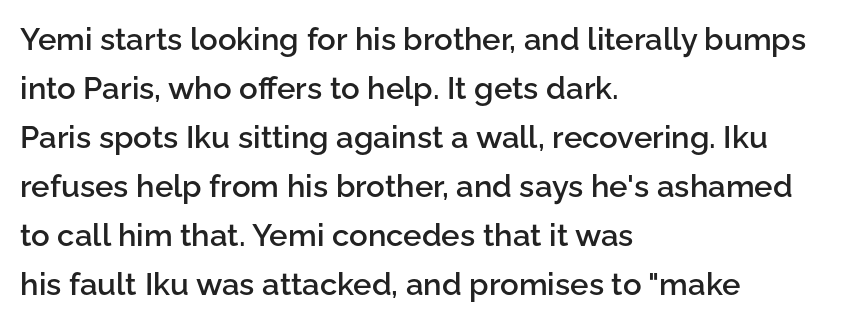
Does the lettering tilt? It doesn't — this is upright. Baseline-to-baseline distance is the conventional proportion of letter height. Beneath every word, the page is bare. The letters advance in unequal steps, a hallmark of proportional type. How heavy is the stroke? Medium-heavy — a semibold, shy of bold.
